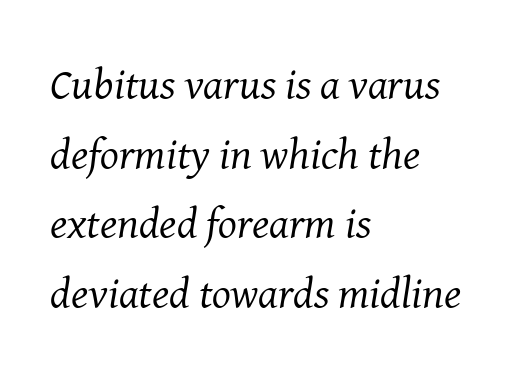
Q: Is the text bold? A: No.
Q: Is the text italic (slanted)? A: Yes, it leans right by about 8 degrees.
Q: Is the typeface a serif or a sans-serif typeface? A: Serif.
Q: Is the text underlined? A: No.
Q: How is the paragraph aligned? A: Left-aligned.
Q: Is the spacing between letters normal or unusually wide? A: Normal.
Q: Is the spacing between lines tight, normal or loose? A: Normal.
Q: Width (condensed, normal, or wide)? A: Normal.
Q: Stroke contrast? A: Medium.
Q: x-height? A: Medium.
Q: Monospaced? A: No.
